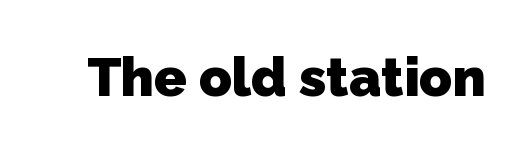
{"serif": "no", "bold": "yes", "weight": "heavy", "width": "normal", "stroke_contrast": "low", "x_height": "medium", "monospaced": "no", "underline": "no", "letter_spacing": "normal", "letter_spacing_em": 0.0, "glyph_px": 54}
